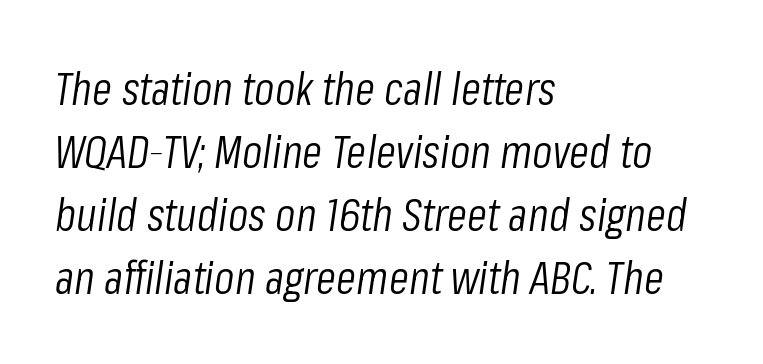
Descenders hang freely into open space. Letter spacing: default. This reads as an unemphasized weight, regular at the heaviest. The block of text has a typical density, with ordinary space between rows.
